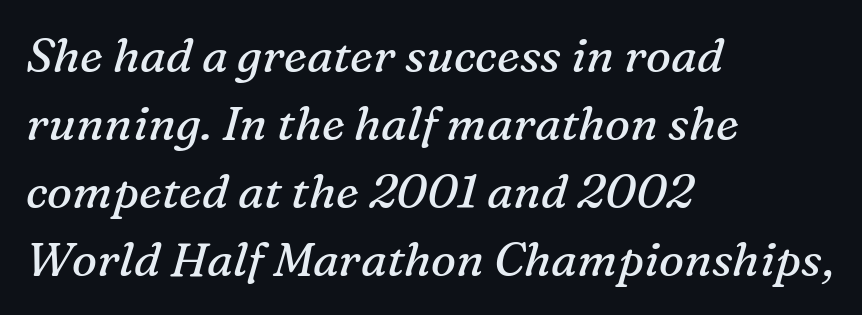
The image shows 47 px regular-weight serif type, italic (leaning right); set left-aligned, normal line spacing (1.45x), normal letter spacing, not underlined; medium stroke contrast and a medium x-height.
